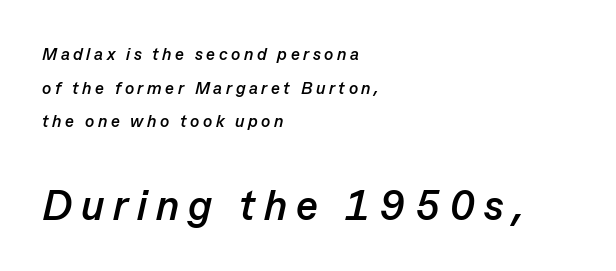
Leading: increased. The passage shown is typed in a proportional face where columns would drift. Layout note: lines flush left. The rendering uses a bold face; every stroke is thick and dark. Nobody drew a line under any word here.
